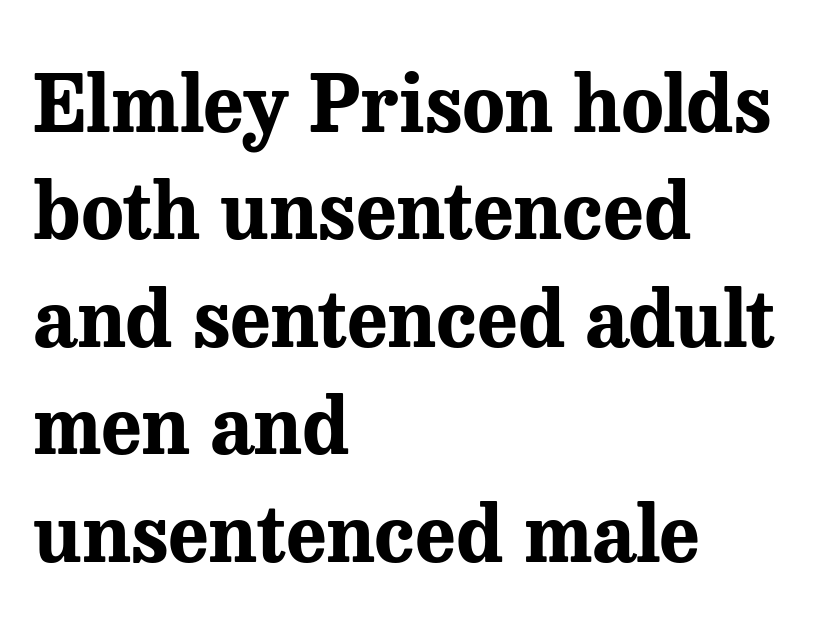
{"serif": "yes", "italic": "no", "bold": "yes", "weight": "bold", "width": "normal", "stroke_contrast": "medium", "x_height": "medium", "monospaced": "no", "underline": "no", "align": "left", "line_spacing": "normal", "line_spacing_ratio": 1.36, "letter_spacing": "normal", "letter_spacing_em": 0.0, "glyph_px": 79}
